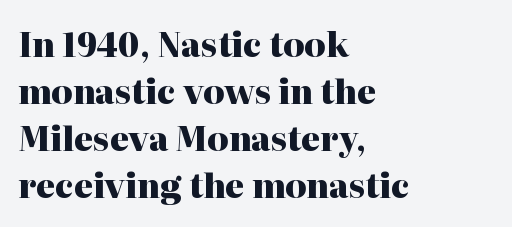
Q: Is the text bold? A: Yes.
Q: Is the text italic (slanted)? A: No, it is upright.
Q: Is the typeface a serif or a sans-serif typeface? A: Serif.
Q: Is the text underlined? A: No.
Q: How is the paragraph aligned? A: Left-aligned.
Q: Is the spacing between letters normal or unusually wide? A: Normal.
Q: Is the spacing between lines tight, normal or loose? A: Normal.
Q: Width (condensed, normal, or wide)? A: Normal.
Q: Stroke contrast? A: High.
Q: x-height? A: Medium.
Q: Monospaced? A: No.
